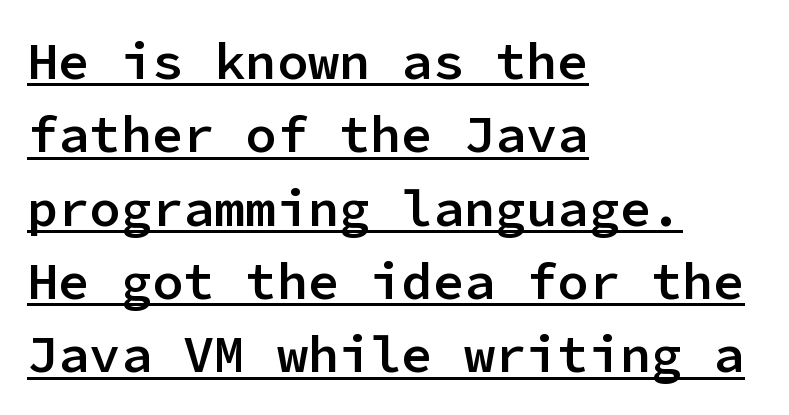
{"serif": "no", "italic": "no", "bold": "semi", "weight": "semibold", "width": "normal", "stroke_contrast": "low", "x_height": "medium", "monospaced": "yes", "underline": "yes", "align": "left", "line_spacing": "normal", "line_spacing_ratio": 1.41, "letter_spacing": "normal", "letter_spacing_em": 0.0, "glyph_px": 52}
